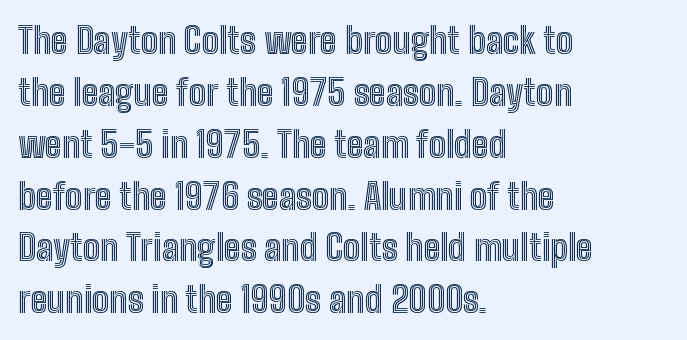
Q: Is the text italic (slanted)? A: No, it is upright.
Q: Is the text underlined? A: No.
Q: How is the paragraph aligned? A: Left-aligned.
Q: Is the spacing between letters normal or unusually wide? A: Normal.
Q: Is the spacing between lines tight, normal or loose? A: Normal.
Q: Width (condensed, normal, or wide)? A: Condensed.
Q: x-height? A: Medium.
Q: Monospaced? A: No.
